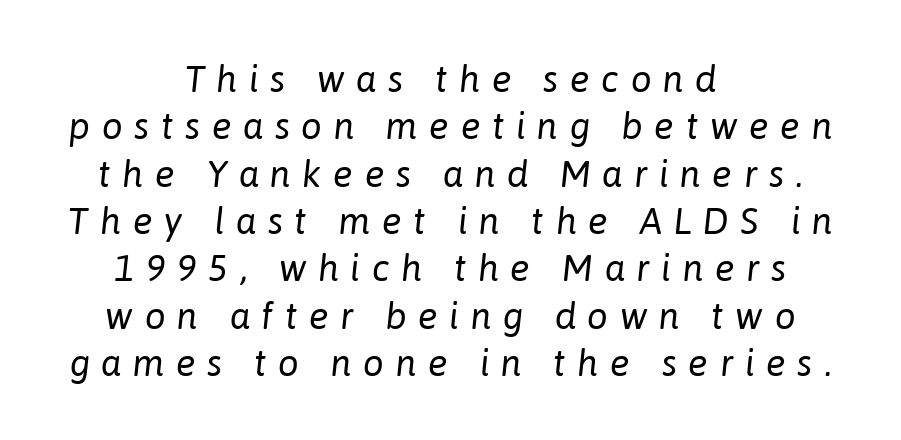
{"italic": "yes", "lean": "right", "slant_degrees": 6, "bold": "no", "weight": "regular", "width": "normal", "stroke_contrast": "low", "x_height": "medium", "monospaced": "no", "underline": "no", "align": "center", "line_spacing": "normal", "line_spacing_ratio": 1.28, "letter_spacing": "wide", "letter_spacing_em": 0.31, "glyph_px": 37}
